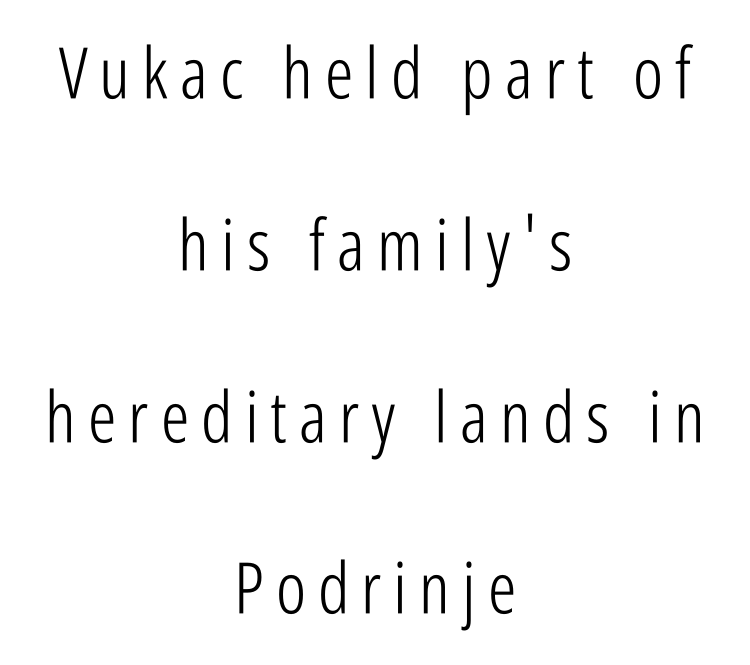
Q: Is the text bold? A: No.
Q: Is the text italic (slanted)? A: No, it is upright.
Q: Is the typeface a serif or a sans-serif typeface? A: Sans-serif.
Q: Is the text underlined? A: No.
Q: How is the paragraph aligned? A: Centered.
Q: Is the spacing between lines tight, normal or loose? A: Loose.
Q: Width (condensed, normal, or wide)? A: Condensed.
Q: Stroke contrast? A: Low.
Q: x-height? A: Medium.
Q: Monospaced? A: No.
